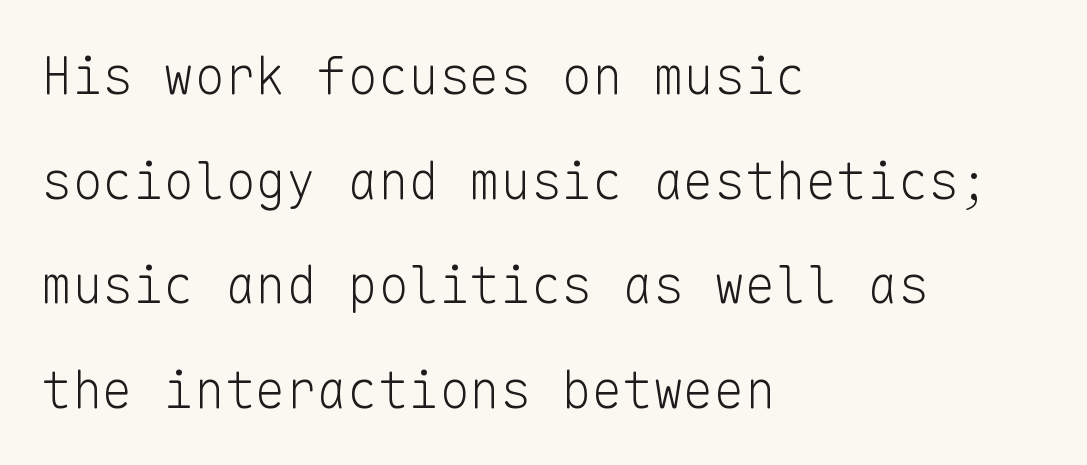
{"serif": "no", "italic": "no", "bold": "no", "weight": "light", "width": "normal", "stroke_contrast": "low", "x_height": "medium", "monospaced": "yes", "underline": "no", "align": "left", "line_spacing": "loose", "line_spacing_ratio": 2.05, "letter_spacing": "normal", "letter_spacing_em": 0.0, "glyph_px": 51}
